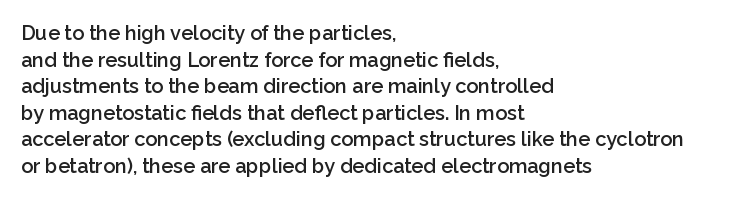
The specimen omits any rule beneath the text block's lines. Ordinary non-slanted type is in use. The tracking reads as untouched default to a designer's eye. Casual observation: everything's shoved over to the left. Honestly, the row spacing looks completely unremarkable.
